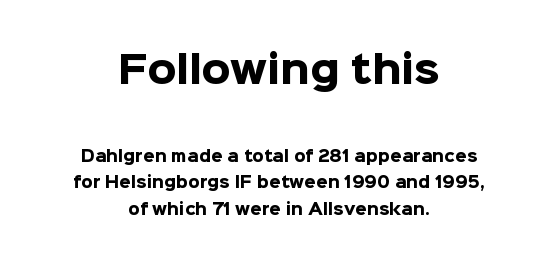
Ascenders rise straight up at ninety degrees. Note the varied advance widths — an 'i' is clearly narrower than an 'm'. Between one letter and the next there's only the usual sliver of space. You get the large type first, then a drop to smaller type.
